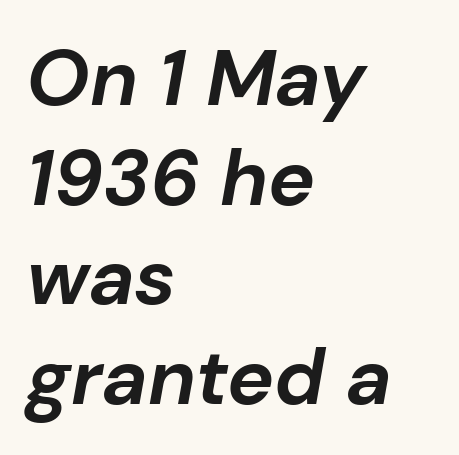
{"italic": "yes", "lean": "right", "slant_degrees": 10, "bold": "yes", "weight": "bold", "width": "normal", "stroke_contrast": "low", "x_height": "medium", "monospaced": "no", "underline": "no", "align": "left", "line_spacing": "normal", "line_spacing_ratio": 1.26, "letter_spacing": "normal", "letter_spacing_em": 0.0, "glyph_px": 79}
